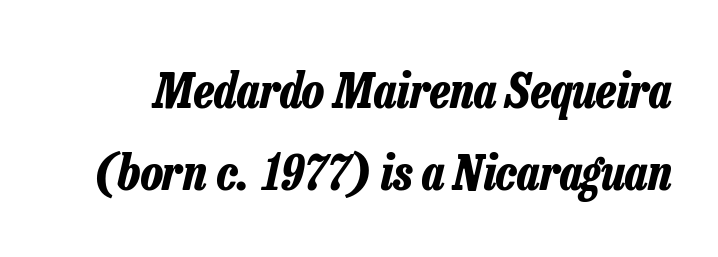
The image shows 49 px bold, condensed type, italic (leaning right); set normal line spacing (1.67x), normal letter spacing, not underlined; low stroke contrast and a medium x-height.
